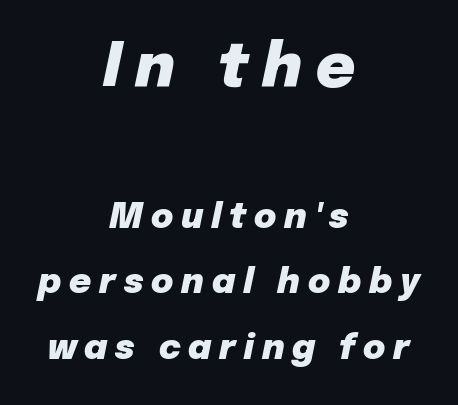
{"italic": "yes", "lean": "right", "slant_degrees": 12, "bold": "yes", "weight": "heavy", "width": "normal", "stroke_contrast": "low", "x_height": "medium", "monospaced": "no", "underline": "no", "align": "center", "line_spacing": "loose", "line_spacing_ratio": 1.92, "letter_spacing": "wide", "letter_spacing_em": 0.23, "larger_block": "first", "size_ratio": 1.76, "glyph_px": 60}
